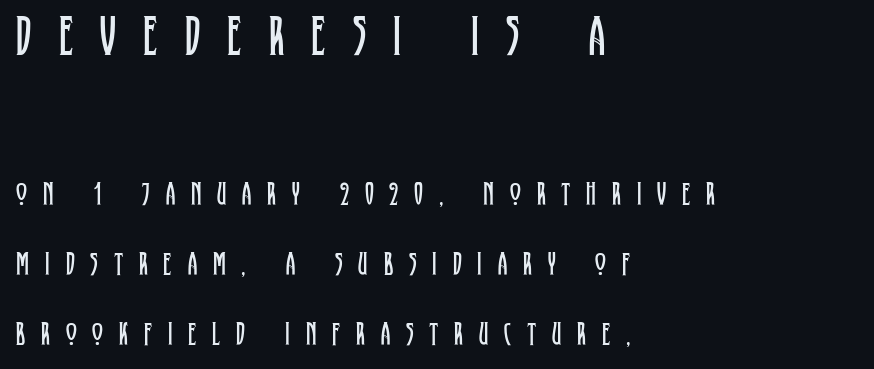
The specimen reads as upright at a glance. The characters are drawn with everyday or finer stroke widths. The rendering uses a large line-height, opening up the rows. You could only call the tracking loose — the letters float apart. This sample uses a serif face.
